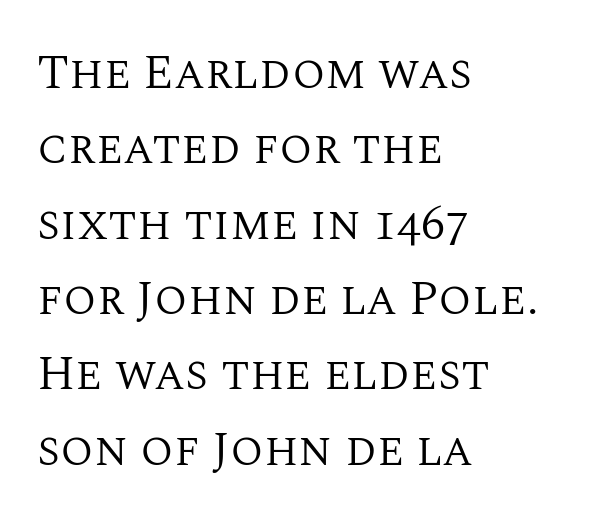
Where is the straight margin? On the left. The tracking reads as untouched default to a designer's eye. The typography opts for an upright posture over an oblique one. Summary of vertical rhythm: regular, with standard interline spacing. The passage shown is typed in a proportional face where columns would drift. A light-to-regular cut is what we see here.
